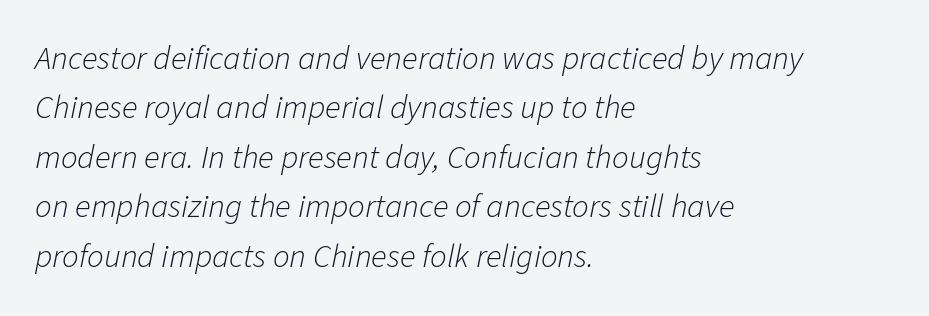
{"italic": "yes", "lean": "right", "slant_degrees": 11, "bold": "no", "weight": "light", "width": "normal", "stroke_contrast": "low", "x_height": "medium", "monospaced": "no", "underline": "no", "align": "left", "line_spacing": "normal", "line_spacing_ratio": 1.5, "letter_spacing": "normal", "letter_spacing_em": 0.0, "glyph_px": 33}
